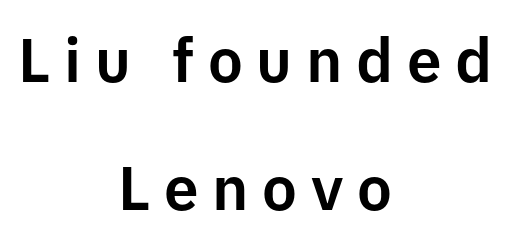
The image shows 62 px sans-serif type, upright; set centered, loose line spacing (2.07x), unusually wide letter spacing (+0.22 em), not underlined; low stroke contrast and a medium x-height.
